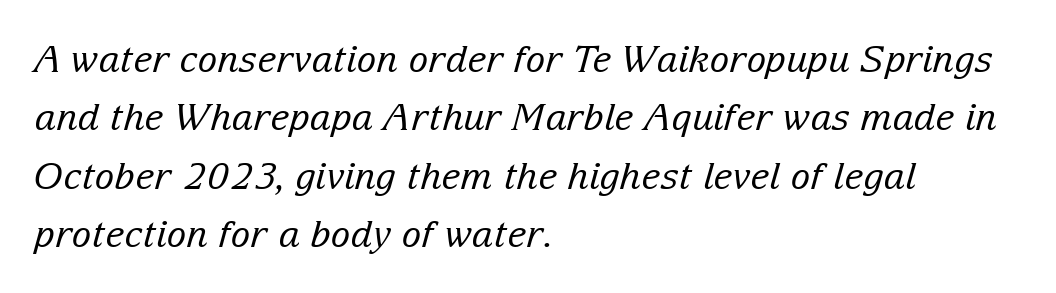
Q: Is the text bold? A: No.
Q: Is the text italic (slanted)? A: Yes, it leans right by about 15 degrees.
Q: Is the typeface a serif or a sans-serif typeface? A: Serif.
Q: Is the text underlined? A: No.
Q: How is the paragraph aligned? A: Left-aligned.
Q: Is the spacing between letters normal or unusually wide? A: Normal.
Q: Is the spacing between lines tight, normal or loose? A: Normal.
Q: Width (condensed, normal, or wide)? A: Normal.
Q: Stroke contrast? A: Low.
Q: x-height? A: Medium.
Q: Monospaced? A: No.
